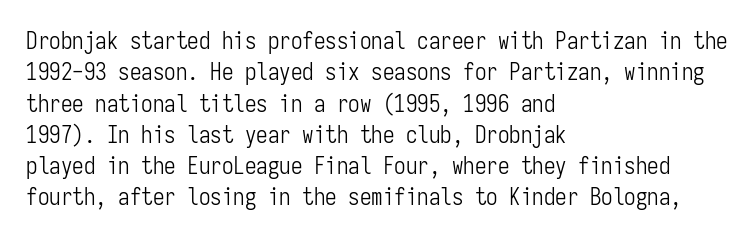
The image shows 23 px text type, upright; set left-aligned, normal line spacing (1.36x), normal letter spacing, not underlined.
